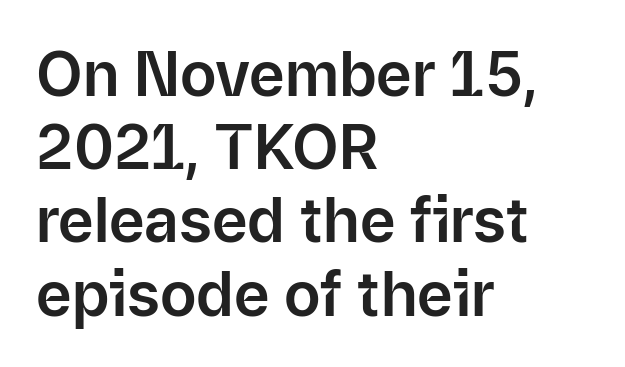
Q: Is the text italic (slanted)? A: No, it is upright.
Q: Is the typeface a serif or a sans-serif typeface? A: Sans-serif.
Q: Is the text underlined? A: No.
Q: How is the paragraph aligned? A: Left-aligned.
Q: Is the spacing between letters normal or unusually wide? A: Normal.
Q: Width (condensed, normal, or wide)? A: Normal.
Q: Stroke contrast? A: Low.
Q: x-height? A: Medium.
Q: Monospaced? A: No.
